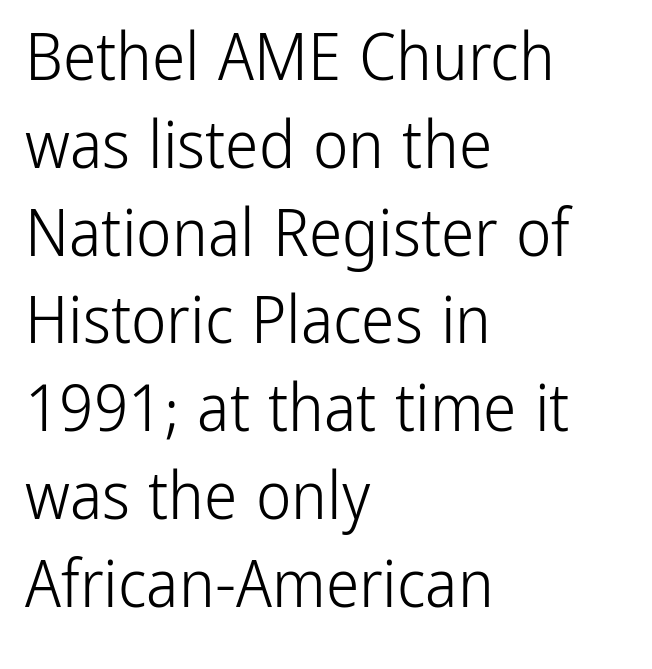
{"serif": "no", "italic": "no", "bold": "no", "weight": "light", "width": "condensed", "stroke_contrast": "low", "x_height": "medium", "monospaced": "no", "underline": "no", "align": "left", "line_spacing": "normal", "line_spacing_ratio": 1.31, "letter_spacing": "normal", "letter_spacing_em": 0.0, "glyph_px": 67}
